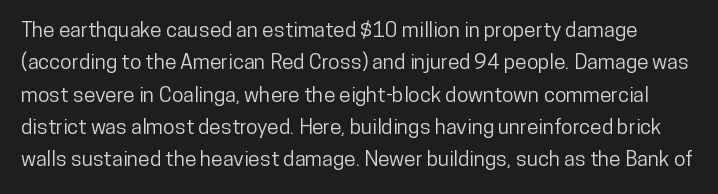
Interline gaps are of average width in this sample. Caption: standard tracking, unaltered. Tall strokes in this sample are plumb rather than angled. Descender tails drop into unmarked territory.
